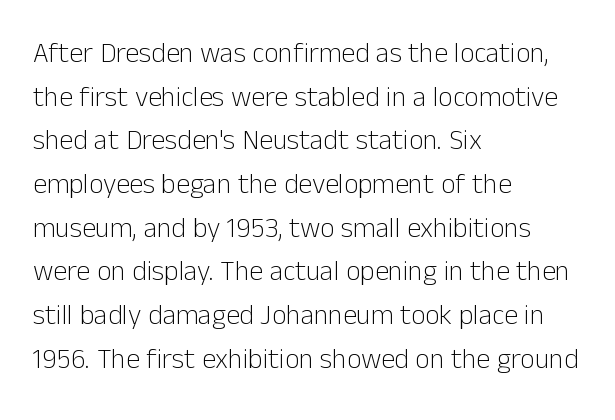
Whoever set this chose a conventional vertical rhythm. These lines are composed in type without serifs. Here the designer chose a conventional face with non-uniform glyph widths. The paragraph shown leans on its left margin. Plain, unruled lines of type. Ascenders rise straight up at ninety degrees.
